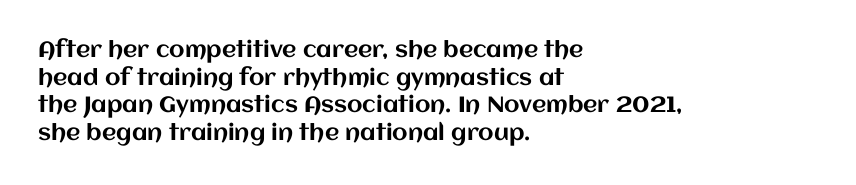
Q: Is the text italic (slanted)? A: No, it is upright.
Q: Is the text underlined? A: No.
Q: How is the paragraph aligned? A: Left-aligned.
Q: Is the spacing between letters normal or unusually wide? A: Normal.
Q: Is the spacing between lines tight, normal or loose? A: Normal.
